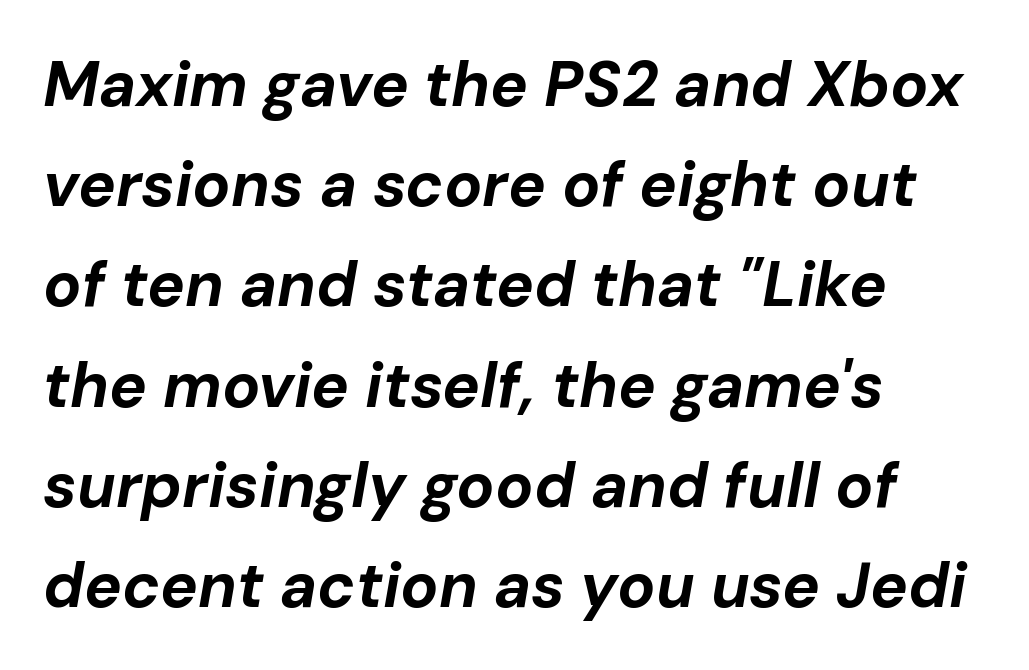
The image shows 63 px bold type, italic (leaning right); set left-aligned, normal line spacing (1.59x), normal letter spacing, not underlined; low stroke contrast and a medium x-height.
